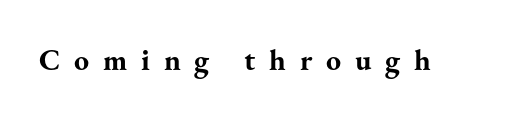
Q: Is the text bold? A: Yes.
Q: Is the text italic (slanted)? A: No, it is upright.
Q: Is the typeface a serif or a sans-serif typeface? A: Serif.
Q: Is the text underlined? A: No.
Q: Is the spacing between letters normal or unusually wide? A: Unusually wide.
Q: Width (condensed, normal, or wide)? A: Normal.
Q: Stroke contrast? A: Medium.
Q: x-height? A: Small.
Q: Monospaced? A: No.
